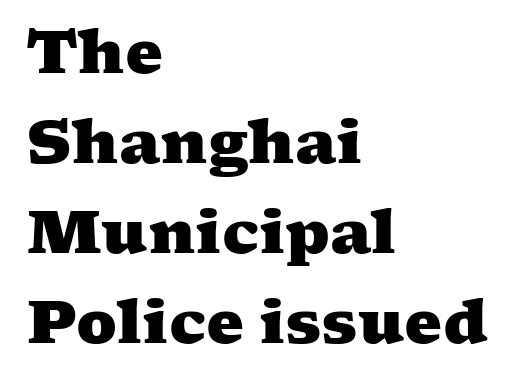
{"serif": "yes", "bold": "yes", "weight": "heavy", "width": "wide", "stroke_contrast": "medium", "x_height": "medium", "monospaced": "no", "underline": "no", "align": "left", "line_spacing": "normal", "line_spacing_ratio": 1.5, "letter_spacing": "normal", "letter_spacing_em": 0.0, "glyph_px": 60}
